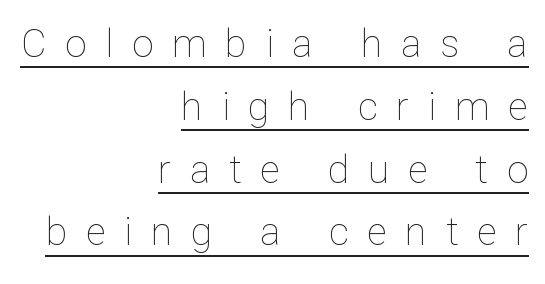
A flush-right, rag-left setting is used for this passage. Is there any slant? The stems are plumb. Think of a printed novel: that variable character pitch is what you see here. A continuous stroke trails under the words, as in a hyperlink. Interline gaps are of average width in this sample. How are the letters spaced? Widely, with obvious added tracking.
